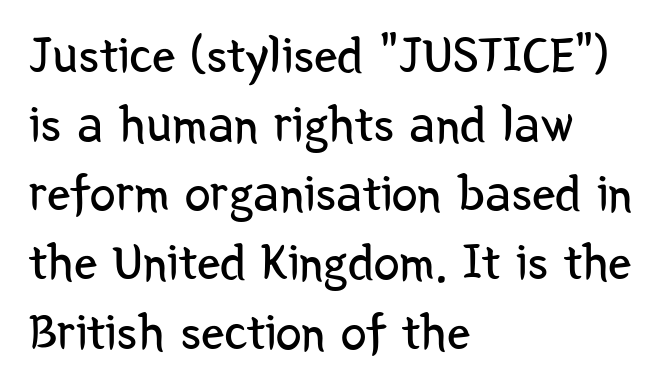
The image shows 52 px regular-weight, condensed sans-serif type, upright; set left-aligned, normal line spacing (1.33x), normal letter spacing, not underlined; low stroke contrast and a medium x-height.
